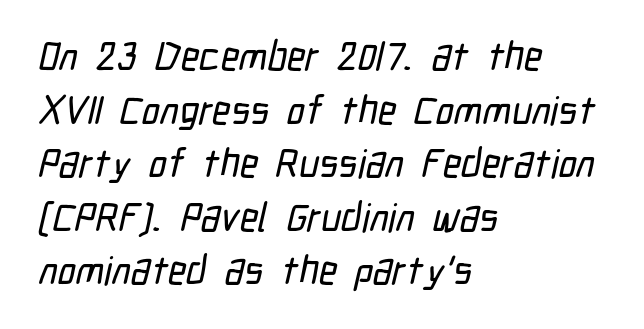
Reading down the column, the eye jumps a familiar distance to each next line. The paragraph has a hard left edge and a soft right edge. The face used here is a sans, in the tradition of grotesques and geometrics. Inter-character spacing is left at the font's built-in metrics. A bare baseline throughout the passage. Character widths vary here, with narrow letters taking less room than wide ones.
